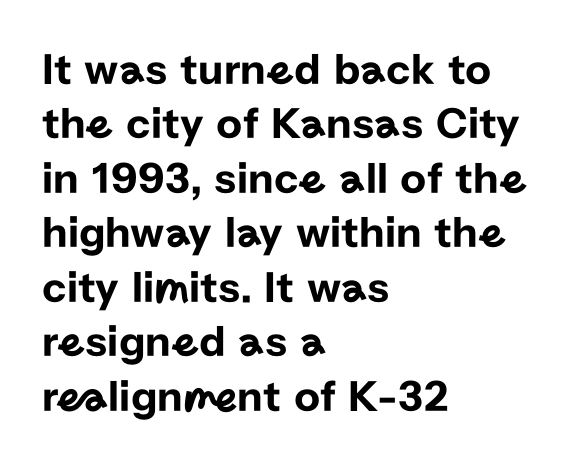
{"serif": "no", "italic": "no", "width": "normal", "stroke_contrast": "low", "x_height": "medium", "monospaced": "no", "underline": "no", "align": "left", "line_spacing_ratio": 1.21, "letter_spacing": "normal", "letter_spacing_em": 0.0, "glyph_px": 45}
